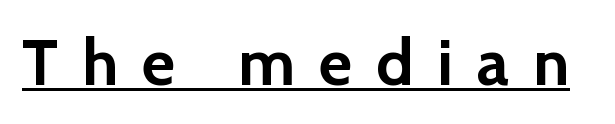
Type style note: lacks serifs. Do the letters lean? They stand straight. Descenders here cross a horizontal rule under the line. Spacing verdict: proportional, widths tailored to each character.
